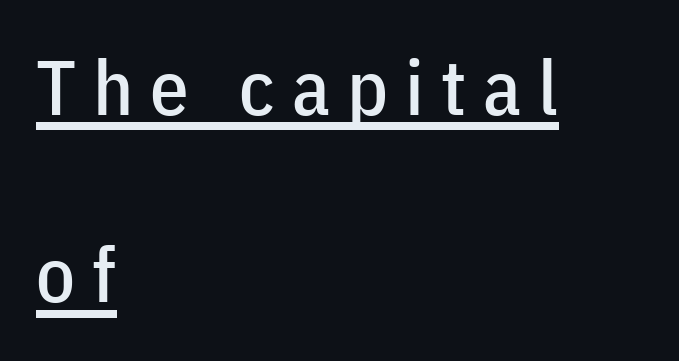
The image shows 77 px condensed sans-serif type, upright; set left-aligned, loose line spacing (2.43x), unusually wide letter spacing (+0.22 em), underlined; low stroke contrast and a medium x-height.
